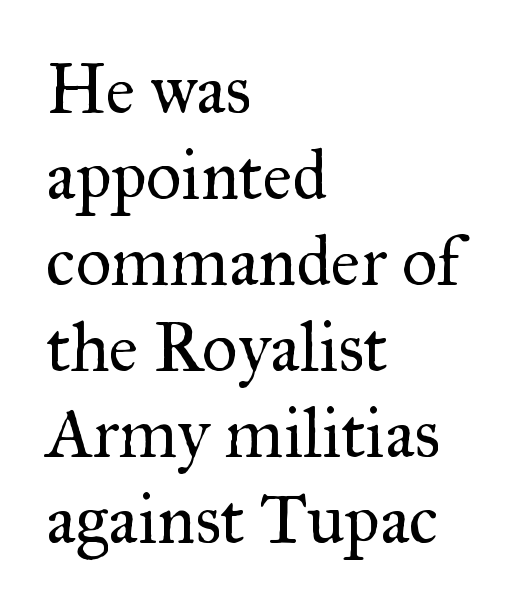
The image shows 70 px regular-weight serif type, upright; set left-aligned, line spacing 1.23x, normal letter spacing, not underlined; medium stroke contrast and a small x-height.
